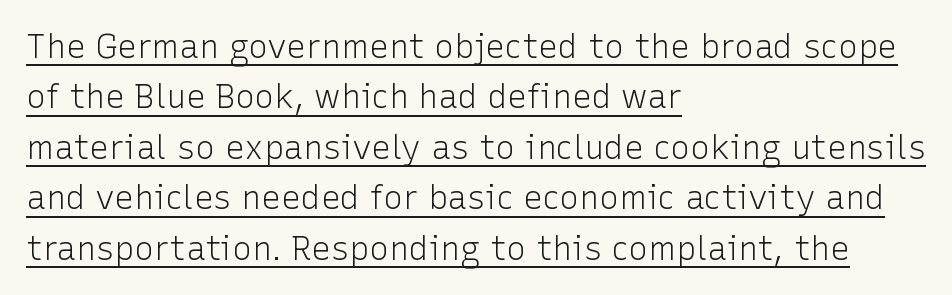
The characters are drawn with everyday or finer stroke widths. The setting favours the left margin, as ordinary paragraphs usually do. Every character sits straight up, as roman type does. Note: no serifs on the glyphs. Normally led — the rows are evenly, conventionally spaced. The rendering uses natural spacing where letterforms have individual widths.
